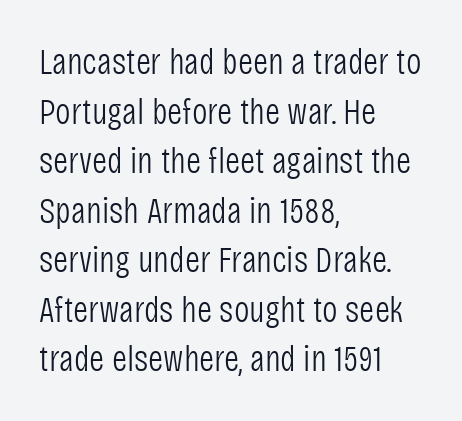
Q: Is the text bold? A: No.
Q: Is the text italic (slanted)? A: No, it is upright.
Q: Is the typeface a serif or a sans-serif typeface? A: Sans-serif.
Q: Is the text underlined? A: No.
Q: How is the paragraph aligned? A: Left-aligned.
Q: Is the spacing between letters normal or unusually wide? A: Normal.
Q: Is the spacing between lines tight, normal or loose? A: Normal.
Q: Width (condensed, normal, or wide)? A: Condensed.
Q: Stroke contrast? A: Low.
Q: x-height? A: Large.
Q: Monospaced? A: No.
